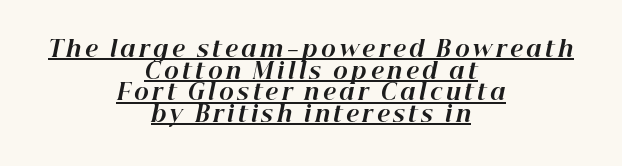
The image shows 22 px bold type, italic (leaning right); set centered, tight line spacing (0.98x), underlined.
